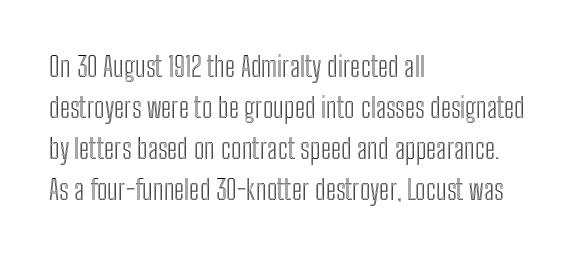
{"italic": "no", "width": "condensed", "x_height": "medium", "monospaced": "no", "underline": "no", "align": "left", "line_spacing": "normal", "line_spacing_ratio": 1.47, "letter_spacing": "normal", "letter_spacing_em": 0.0, "glyph_px": 28}
